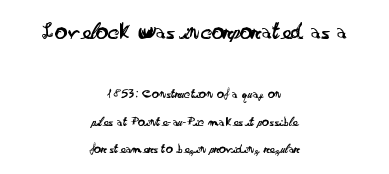
{"italic": "no", "bold": "no", "underline": "no", "align": "center", "line_spacing": "loose", "line_spacing_ratio": 1.94, "letter_spacing": "normal", "letter_spacing_em": 0.0, "larger_block": "first", "size_ratio": 1.79, "glyph_px": 25}
